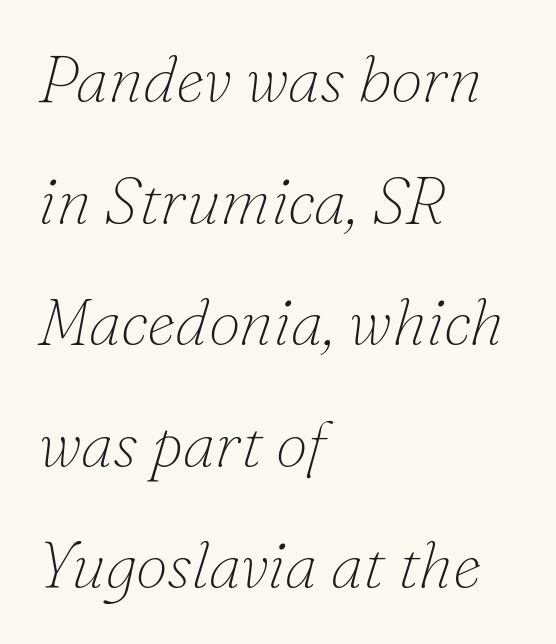
One-word summary of the alignment: left. The typography opts for an oblique posture over an upright one. The rendering keeps characters at their native spacing. The letters advance in unequal steps, a hallmark of proportional type.
